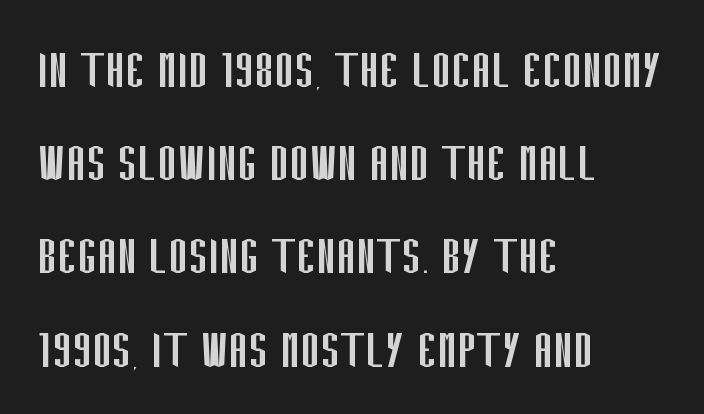
Q: Is the text bold? A: No.
Q: Is the text italic (slanted)? A: No, it is upright.
Q: Is the typeface a serif or a sans-serif typeface? A: Sans-serif.
Q: Is the text underlined? A: No.
Q: How is the paragraph aligned? A: Left-aligned.
Q: Is the spacing between letters normal or unusually wide? A: Normal.
Q: Is the spacing between lines tight, normal or loose? A: Normal.
Q: Width (condensed, normal, or wide)? A: Condensed.
Q: Stroke contrast? A: Low.
Q: x-height? A: Large.
Q: Monospaced? A: No.
